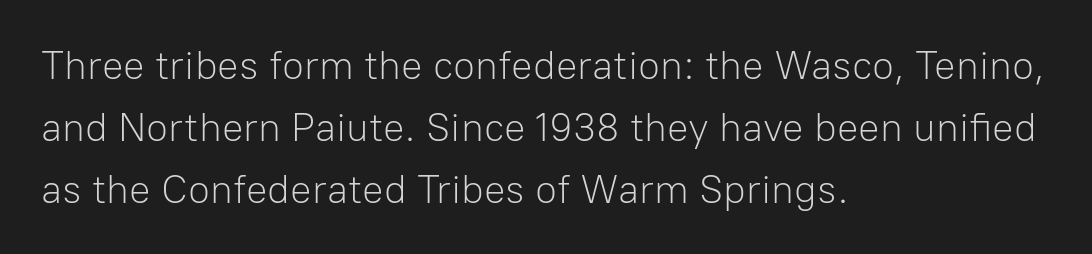
{"serif": "no", "italic": "no", "bold": "no", "weight": "light", "width": "normal", "stroke_contrast": "low", "x_height": "medium", "monospaced": "no", "underline": "no", "align": "left", "line_spacing": "normal", "line_spacing_ratio": 1.55, "letter_spacing": "normal", "letter_spacing_em": 0.0, "glyph_px": 40}
